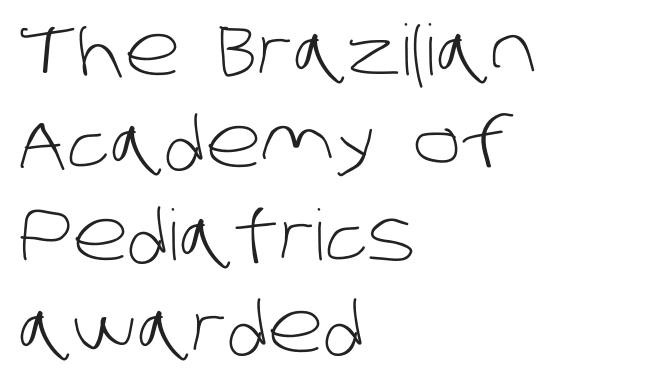
Underline: absent. The line texture is even and compact thanks to regular tracking. The font sits on the lighter half of the weight spectrum, regular included. The typeface chosen for these lines omits serifs.
